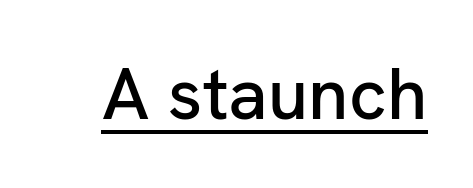
{"serif": "no", "italic": "no", "width": "normal", "stroke_contrast": "low", "x_height": "medium", "monospaced": "no", "underline": "yes", "letter_spacing": "normal", "letter_spacing_em": 0.0, "glyph_px": 73}
